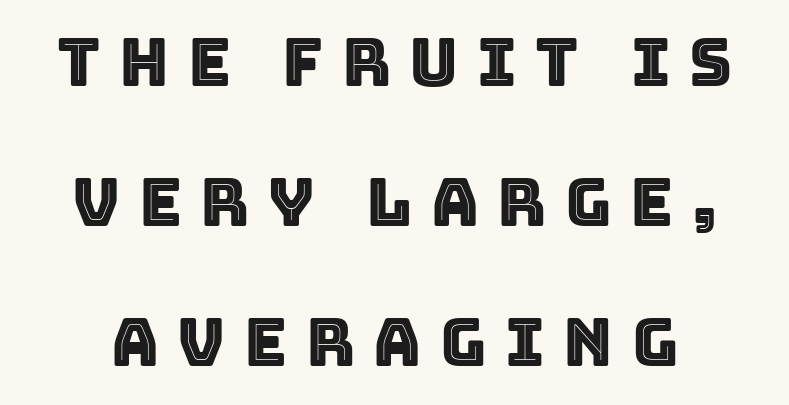
Q: Is the text italic (slanted)? A: No, it is upright.
Q: Is the text underlined? A: No.
Q: Is the spacing between letters normal or unusually wide? A: Unusually wide.
Q: Is the spacing between lines tight, normal or loose? A: Loose.
Q: Width (condensed, normal, or wide)? A: Normal.
Q: x-height? A: Large.
Q: Monospaced? A: No.
